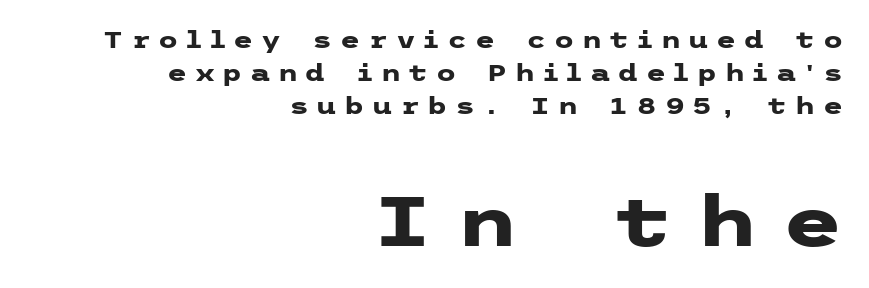
{"serif": "no", "italic": "no", "bold": "yes", "weight": "heavy", "width": "wide", "stroke_contrast": "low", "x_height": "medium", "underline": "no", "align": "right", "line_spacing": "normal", "line_spacing_ratio": 1.43, "letter_spacing": "wide", "letter_spacing_em": 0.33, "larger_block": "second", "size_ratio": 3.04, "glyph_px": 70}
